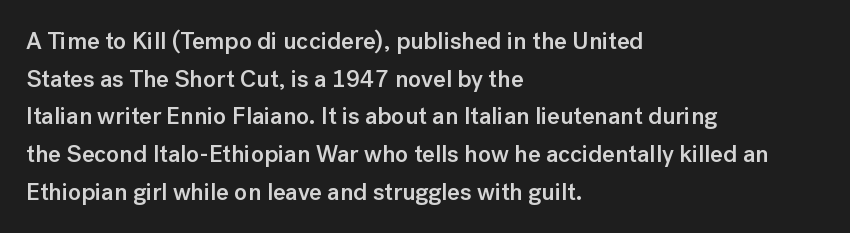
The image shows 24 px text type, upright; set left-aligned, normal line spacing (1.57x), normal letter spacing, not underlined.
